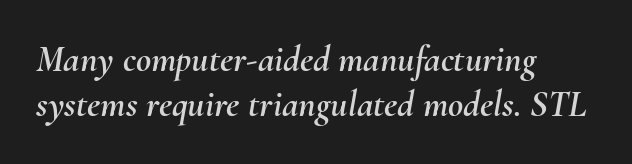
The image shows 37 px text type, italic (leaning right); set left-aligned, line spacing 1.22x, normal letter spacing, not underlined; medium stroke contrast and a small x-height.
